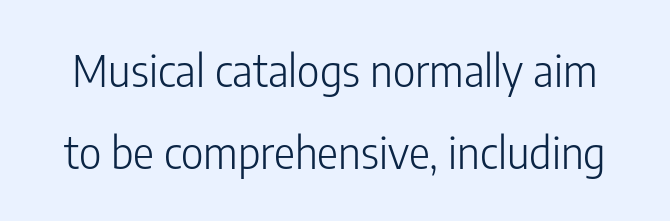
{"serif": "no", "italic": "no", "bold": "no", "weight": "light", "width": "condensed", "stroke_contrast": "low", "x_height": "medium", "monospaced": "no", "underline": "no", "line_spacing_ratio": 1.87, "letter_spacing": "normal", "letter_spacing_em": 0.0, "glyph_px": 44}
